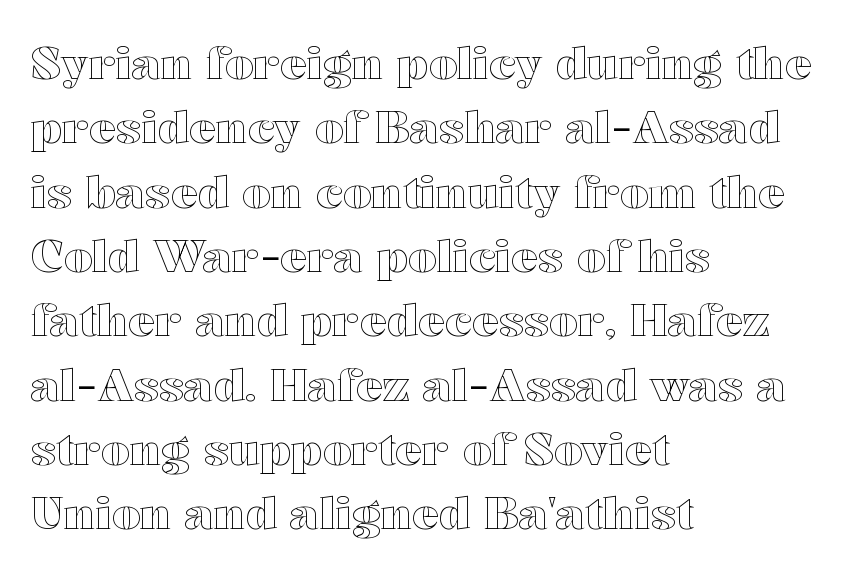
The face used here is proportionally spaced, like ordinary book or web type. Students, observe: this is what conventionally led text looks like. A classic flush-left, rag-right setting is used for this passage. The letters stand straight up with perfectly vertical stems. Beneath every word, the page is bare.
